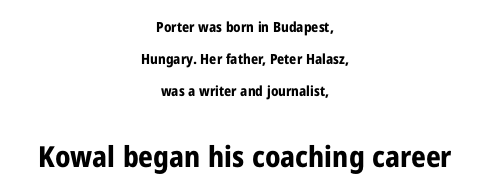
If you squint, the bottom block still reads clearly — it's the larger of the two. What's the leading like? Stretched, with rows far apart. How heavy is the stroke? Heavy — this is a bold. Nothing sits at the stroke ends, so this counts as sans-serif. Honestly, the letter spacing is just normal — you wouldn't notice it.
